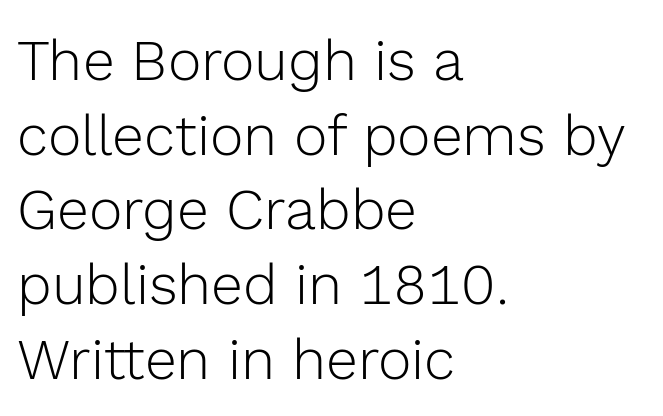
The image shows 57 px light sans-serif type, upright; set left-aligned, normal line spacing (1.31x), normal letter spacing, not underlined; a medium x-height.
